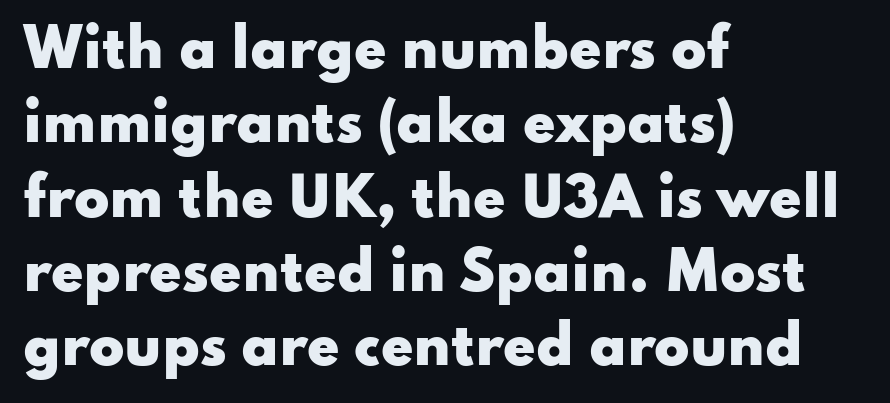
{"serif": "no", "italic": "no", "bold": "yes", "weight": "heavy", "width": "wide", "stroke_contrast": "low", "x_height": "small", "monospaced": "no", "underline": "no", "align": "left", "line_spacing": "normal", "line_spacing_ratio": 1.43, "letter_spacing": "normal", "letter_spacing_em": 0.0, "glyph_px": 52}
